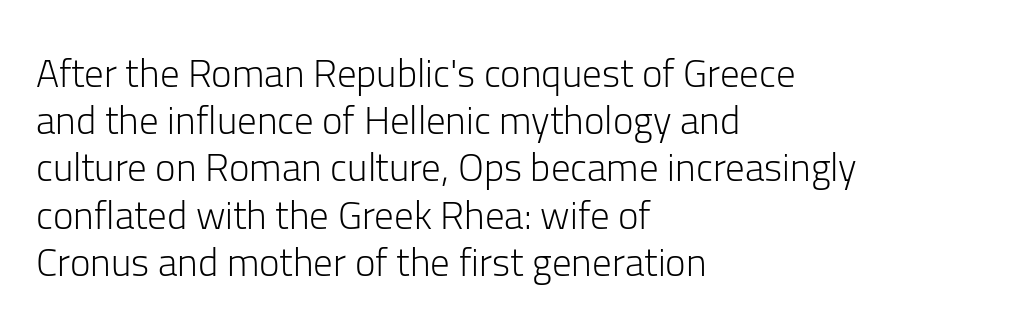
Q: Is the text bold? A: No.
Q: Is the text italic (slanted)? A: No, it is upright.
Q: Is the typeface a serif or a sans-serif typeface? A: Sans-serif.
Q: Is the text underlined? A: No.
Q: How is the paragraph aligned? A: Left-aligned.
Q: Is the spacing between letters normal or unusually wide? A: Normal.
Q: Width (condensed, normal, or wide)? A: Normal.
Q: Stroke contrast? A: Low.
Q: x-height? A: Medium.
Q: Monospaced? A: No.
